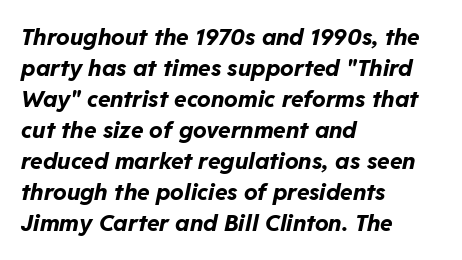
{"italic": "yes", "lean": "right", "slant_degrees": 11, "bold": "yes", "underline": "no", "align": "left", "line_spacing": "normal", "line_spacing_ratio": 1.35, "letter_spacing": "normal", "letter_spacing_em": 0.0, "glyph_px": 23}
